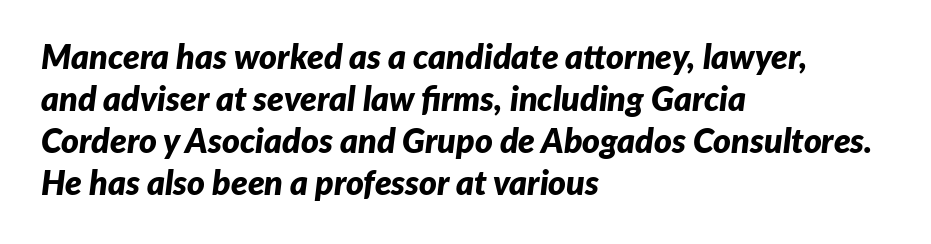
In terms of weight, the rendering is a true, heavy bold. The lettering tilts uniformly, giving the passage an italic look. The passage shown is typed in a proportional face where columns would drift. The horizontal fit of the characters is conventional and even.
